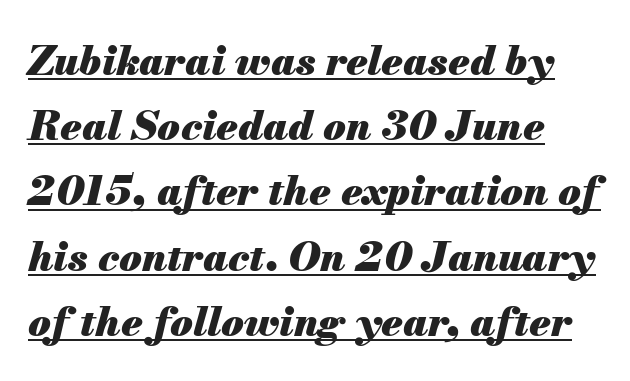
{"italic": "yes", "lean": "right", "slant_degrees": 13, "bold": "yes", "weight": "heavy", "width": "normal", "stroke_contrast": "medium", "x_height": "small", "monospaced": "no", "underline": "yes", "align": "left", "line_spacing": "normal", "line_spacing_ratio": 1.59, "letter_spacing": "normal", "letter_spacing_em": 0.0, "glyph_px": 41}
